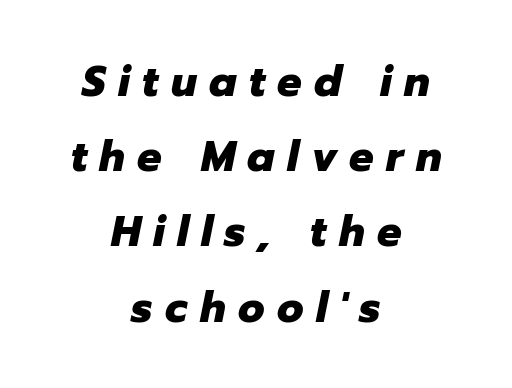
Q: Is the text bold? A: Yes.
Q: Is the text italic (slanted)? A: Yes, it leans right by about 12 degrees.
Q: Is the text underlined? A: No.
Q: How is the paragraph aligned? A: Centered.
Q: Is the spacing between letters normal or unusually wide? A: Unusually wide.
Q: Width (condensed, normal, or wide)? A: Normal.
Q: Stroke contrast? A: Low.
Q: x-height? A: Medium.
Q: Monospaced? A: No.
